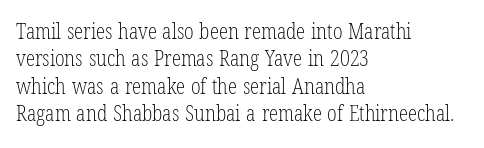
Reading down the block, your eye returns to a fixed left position each line. The weight tops out at a normal text grade. Interline gaps are of average width in this sample. The letters sit at their default tracking, neither squeezed nor spread.
